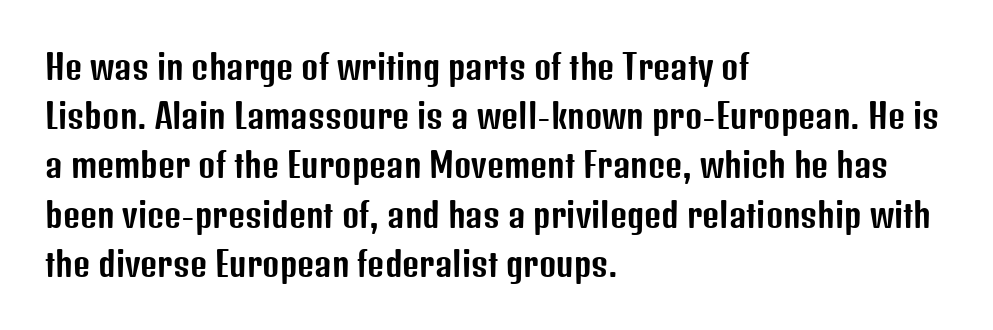
The image shows 33 px condensed sans-serif type, upright; set left-aligned, normal line spacing (1.49x), normal letter spacing, not underlined; low stroke contrast and a medium x-height.
